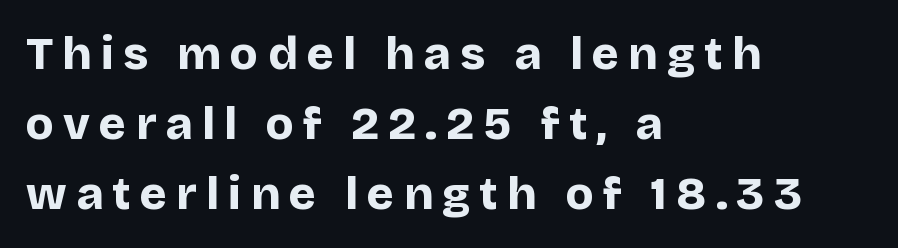
Q: Is the text bold? A: Yes.
Q: Is the text italic (slanted)? A: No, it is upright.
Q: Is the typeface a serif or a sans-serif typeface? A: Sans-serif.
Q: Is the text underlined? A: No.
Q: How is the paragraph aligned? A: Left-aligned.
Q: Is the spacing between letters normal or unusually wide? A: Unusually wide.
Q: Is the spacing between lines tight, normal or loose? A: Normal.
Q: Width (condensed, normal, or wide)? A: Normal.
Q: Stroke contrast? A: Low.
Q: x-height? A: Large.
Q: Monospaced? A: No.
